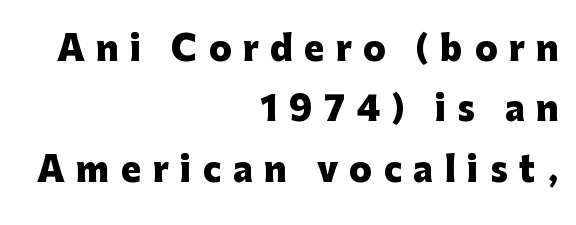
The image shows 33 px heavy sans-serif type, upright; set right-aligned, line spacing 1.83x, unusually wide letter spacing (+0.35 em), not underlined; low stroke contrast and a medium x-height.
